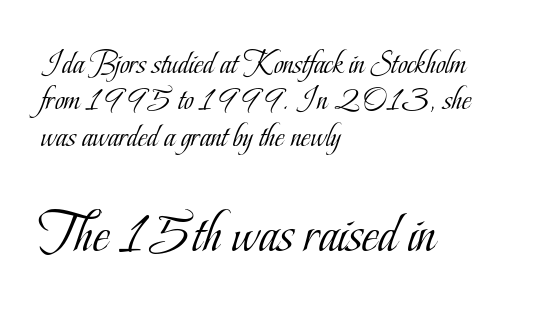
The image shows 58 px light, condensed serif type; set left-aligned, tight line spacing (1.1x), normal letter spacing, not underlined; the second (bottom) block is 1.76x larger; low stroke contrast and a small x-height.
